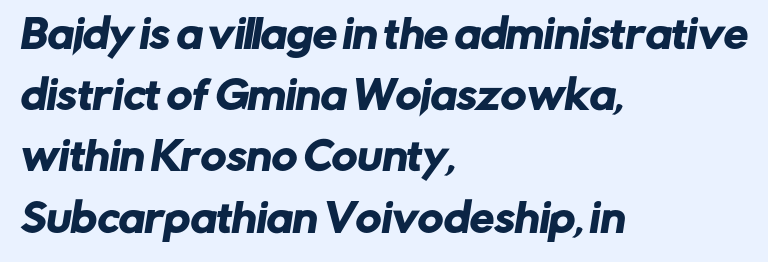
{"serif": "no", "width": "normal", "stroke_contrast": "low", "x_height": "medium", "monospaced": "no", "underline": "no", "align": "left", "line_spacing": "normal", "line_spacing_ratio": 1.57, "letter_spacing": "normal", "letter_spacing_em": 0.0, "glyph_px": 39}
